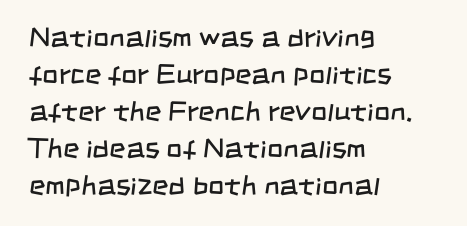
Q: Is the text bold? A: No.
Q: Is the typeface a serif or a sans-serif typeface? A: Sans-serif.
Q: Is the text underlined? A: No.
Q: How is the paragraph aligned? A: Left-aligned.
Q: Is the spacing between letters normal or unusually wide? A: Normal.
Q: Is the spacing between lines tight, normal or loose? A: Normal.
Q: Width (condensed, normal, or wide)? A: Condensed.
Q: Stroke contrast? A: Low.
Q: x-height? A: Large.
Q: Monospaced? A: No.
